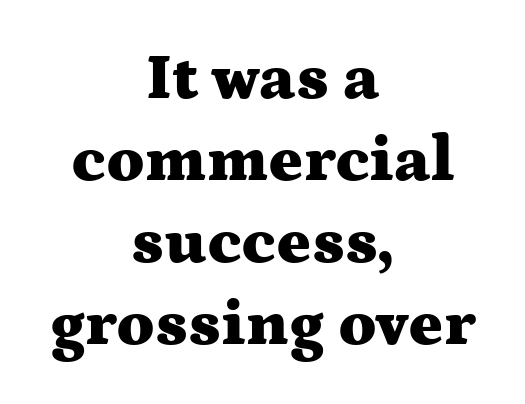
{"serif": "yes", "italic": "no", "bold": "yes", "weight": "heavy", "width": "wide", "stroke_contrast": "medium", "x_height": "medium", "monospaced": "no", "underline": "no", "align": "center", "line_spacing": "normal", "line_spacing_ratio": 1.26, "letter_spacing": "normal", "letter_spacing_em": 0.0, "glyph_px": 65}
